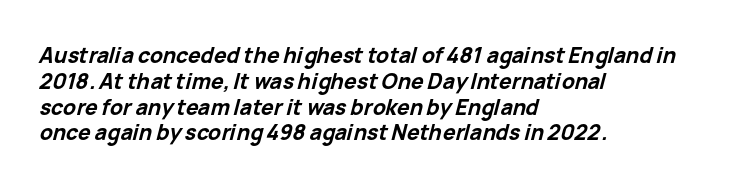
{"italic": "yes", "lean": "right", "slant_degrees": 15, "bold": "yes", "underline": "no", "align": "left", "line_spacing_ratio": 1.23, "letter_spacing": "normal", "letter_spacing_em": 0.0, "glyph_px": 21}
